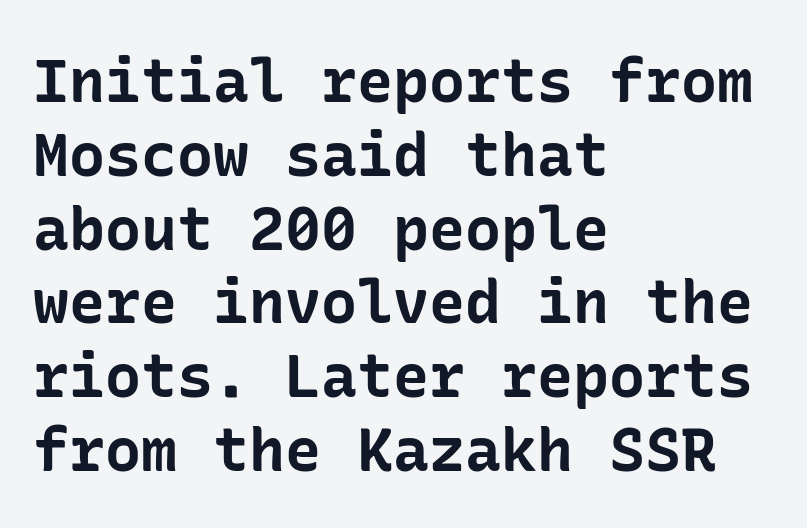
The type sits square on the baseline with zero lean. The baseline area is clear. Weight check: bold — yes, fully. The compositor pushed each line to the left boundary.
